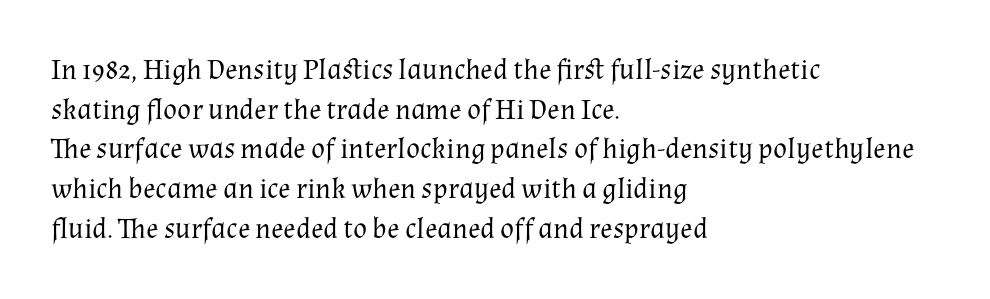
The image shows 29 px regular-weight serif type, upright; set left-aligned, normal line spacing (1.37x), normal letter spacing, not underlined; medium stroke contrast and a medium x-height.
